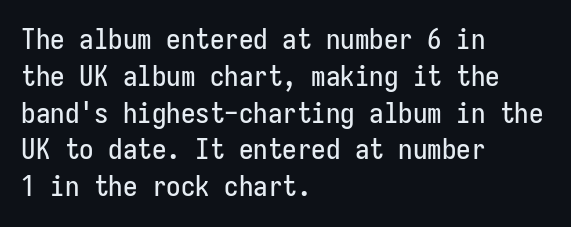
Reading down the column, the eye jumps a familiar distance to each next line. Is this a sans? Yes — the strokes have no serifs. The line texture is even and compact thanks to regular tracking. The passage shown is not underscored anywhere. Posture: vertical. The typesetter chose a ragged-right arrangement here.
